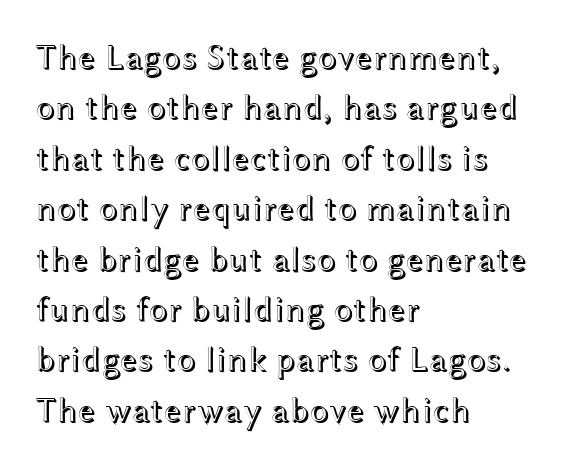
The image shows 35 px wide type, upright; set left-aligned, normal line spacing (1.44x), normal letter spacing, not underlined; a medium x-height.
